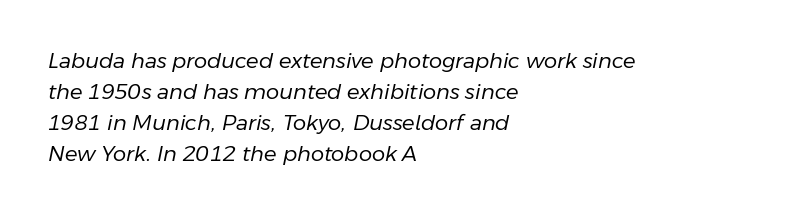
{"italic": "yes", "lean": "right", "slant_degrees": 11, "bold": "no", "underline": "no", "align": "left", "line_spacing": "normal", "line_spacing_ratio": 1.48, "letter_spacing": "normal", "letter_spacing_em": 0.0, "glyph_px": 21}
